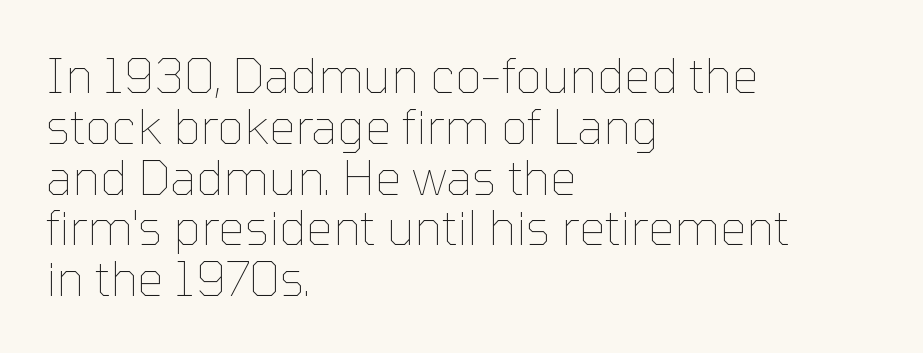
Q: Is the text bold? A: No.
Q: Is the text italic (slanted)? A: No, it is upright.
Q: Is the text underlined? A: No.
Q: How is the paragraph aligned? A: Left-aligned.
Q: Is the spacing between letters normal or unusually wide? A: Normal.
Q: Is the spacing between lines tight, normal or loose? A: Tight.
Q: Width (condensed, normal, or wide)? A: Normal.
Q: Stroke contrast? A: Low.
Q: x-height? A: Medium.
Q: Monospaced? A: No.
